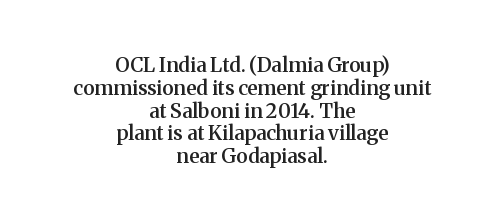
The image shows 20 px text type, upright; set centered, tight line spacing (1.14x), normal letter spacing, not underlined.
